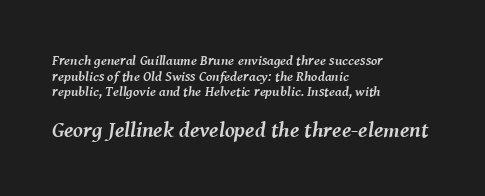
{"italic": "yes", "lean": "right", "slant_degrees": 8, "bold": "yes", "underline": "no", "align": "left", "line_spacing": "tight", "line_spacing_ratio": 1.12, "letter_spacing": "normal", "letter_spacing_em": 0.0, "larger_block": "second", "size_ratio": 1.57, "glyph_px": 22}
